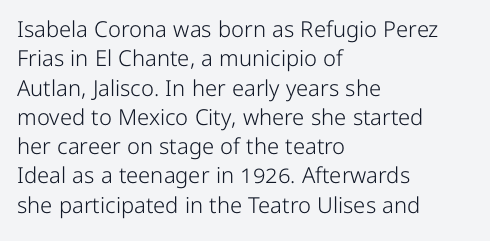
Q: Is the text bold? A: No.
Q: Is the text italic (slanted)? A: No, it is upright.
Q: Is the text underlined? A: No.
Q: How is the paragraph aligned? A: Left-aligned.
Q: Is the spacing between letters normal or unusually wide? A: Normal.
Q: Is the spacing between lines tight, normal or loose? A: Normal.
